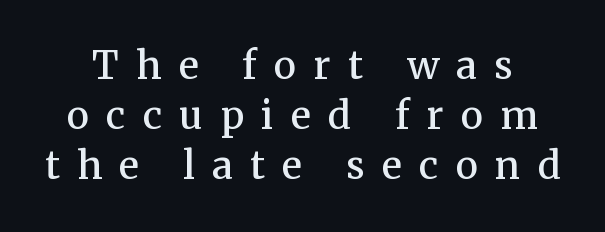
Is the letter spacing exaggerated? Yes — the characters are pushed far apart. Note the varied advance widths — an 'i' is clearly narrower than an 'm'. The strokes are fattened partway — semibold, not bold. Yep, those are serifs on the letters.
